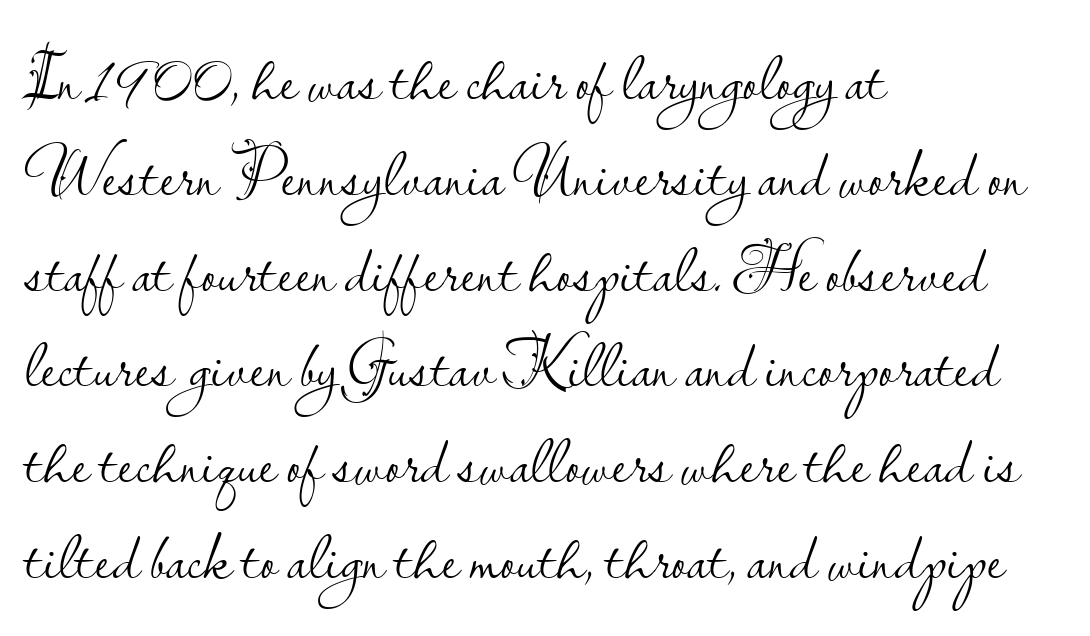
Proportional: the letters do not fall into vertical columns. Horizontal bands of white between lines are of average thickness. The letterforms sit shoulder to shoulder at normal distance. The lines are quadded left.
